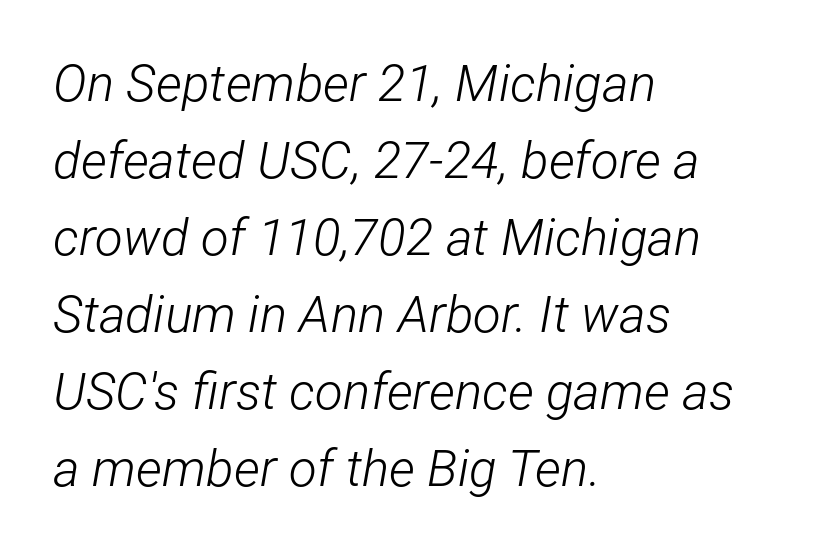
Q: Is the text bold? A: No.
Q: Is the text italic (slanted)? A: Yes, it leans right by about 12 degrees.
Q: Is the text underlined? A: No.
Q: How is the paragraph aligned? A: Left-aligned.
Q: Is the spacing between letters normal or unusually wide? A: Normal.
Q: Is the spacing between lines tight, normal or loose? A: Normal.
Q: Width (condensed, normal, or wide)? A: Condensed.
Q: Stroke contrast? A: Low.
Q: x-height? A: Medium.
Q: Monospaced? A: No.
